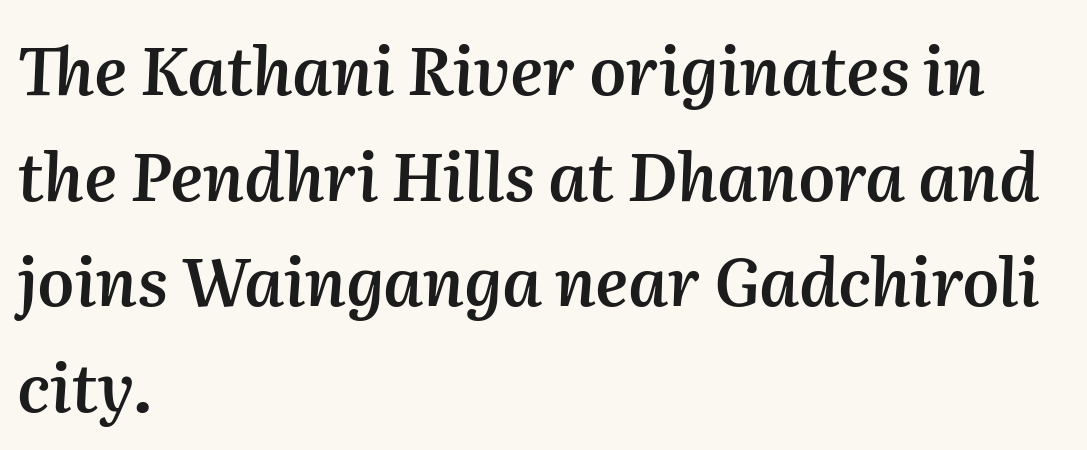
Do the characters align in a grid? No, the font is proportional. Underlining? Definitely not there. Observe the lean: these are italic letterforms. The font is running at a semibold setting, under full bold. In CSS terms this would be text-align: left. The vertical gap from one line to the next is medium.
